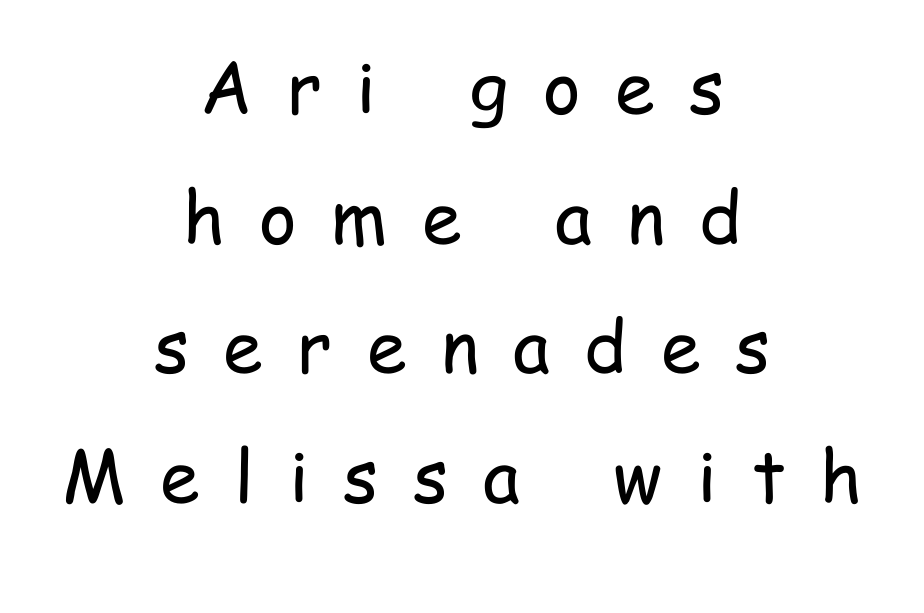
{"serif": "no", "italic": "no", "bold": "no", "weight": "regular", "width": "condensed", "stroke_contrast": "low", "x_height": "medium", "monospaced": "no", "underline": "no", "align": "center", "line_spacing_ratio": 1.8, "letter_spacing": "wide", "letter_spacing_em": 0.48, "glyph_px": 72}
